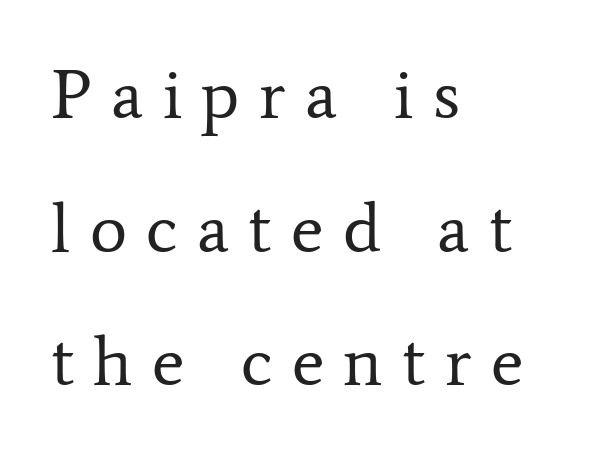
{"serif": "yes", "italic": "no", "bold": "no", "weight": "regular", "width": "normal", "stroke_contrast": "low", "x_height": "medium", "monospaced": "no", "underline": "no", "align": "left", "line_spacing": "loose", "line_spacing_ratio": 1.91, "letter_spacing": "wide", "letter_spacing_em": 0.28, "glyph_px": 70}
